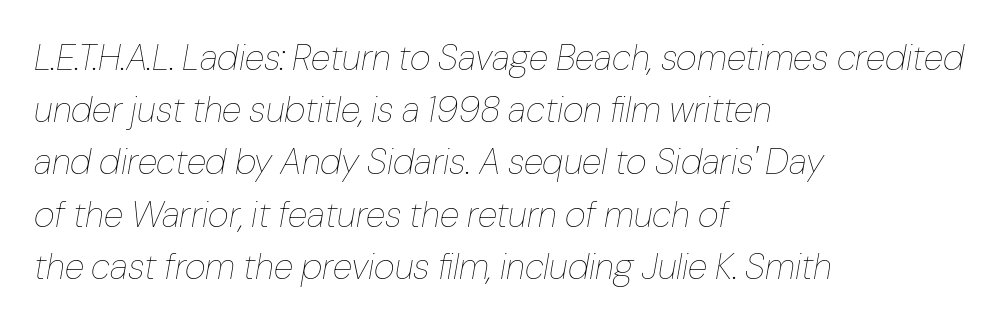
The passage shown has conventional tracking throughout. Each new line begins a customary step beneath the previous one. These lines are set flush left with a ragged right edge. Spacing verdict: proportional, widths tailored to each character.
